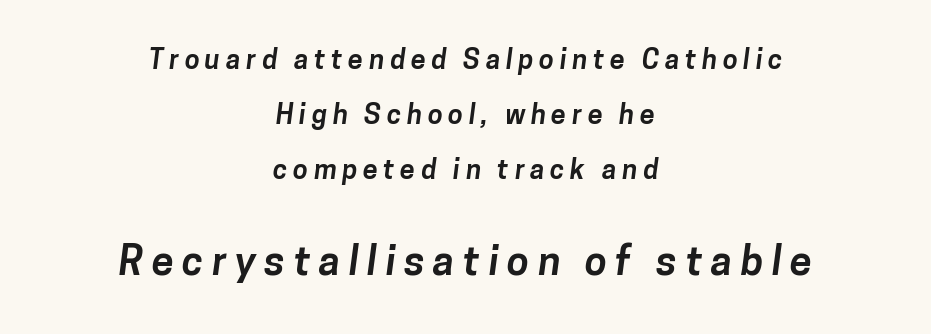
Q: Is the text bold? A: Yes.
Q: Is the typeface a serif or a sans-serif typeface? A: Sans-serif.
Q: Is the text underlined? A: No.
Q: How is the paragraph aligned? A: Centered.
Q: Is the spacing between letters normal or unusually wide? A: Unusually wide.
Q: Is the spacing between lines tight, normal or loose? A: Loose.
Q: Which block of text is set in a larger size, the first (top) or the second (bottom)? A: The second (bottom) one.
Q: Width (condensed, normal, or wide)? A: Normal.
Q: Stroke contrast? A: Low.
Q: x-height? A: Medium.
Q: Monospaced? A: No.
